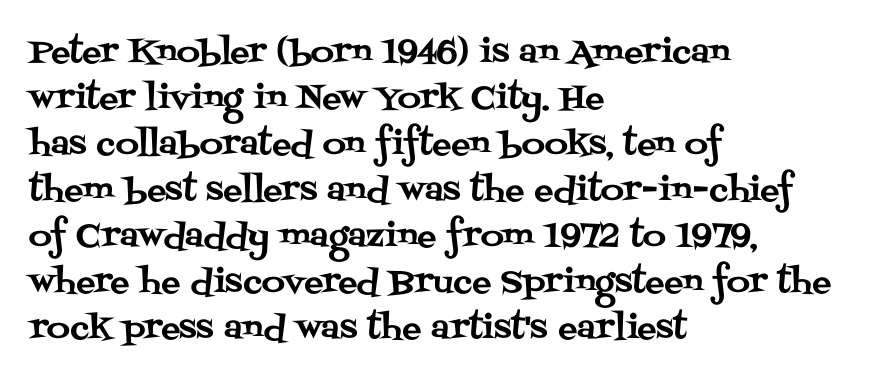
{"serif": "yes", "italic": "no", "width": "normal", "stroke_contrast": "medium", "x_height": "large", "monospaced": "no", "underline": "no", "align": "left", "line_spacing": "normal", "line_spacing_ratio": 1.44, "letter_spacing": "normal", "letter_spacing_em": 0.0, "glyph_px": 32}
